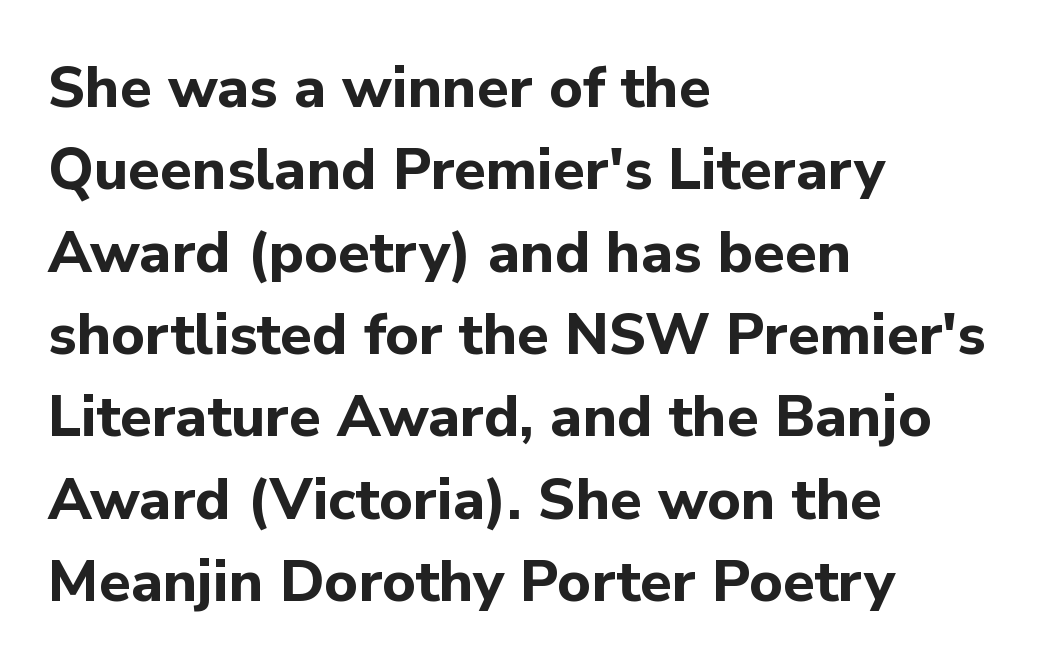
I'd call this a sans setting — the letters go barefoot. Characters follow at the spacing the type designer built in. I'd describe the lettering as bold — thick and assertive. Every row of glyphs begins at an identical x-position on the left.
